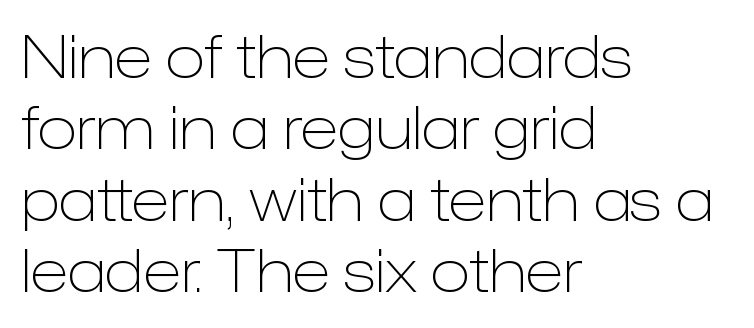
Letters rest on an invisible, unmarked baseline. The passage shown has conventional tracking throughout. Proportional: the letters do not fall into vertical columns. The letters stand straight up with perfectly vertical stems.
